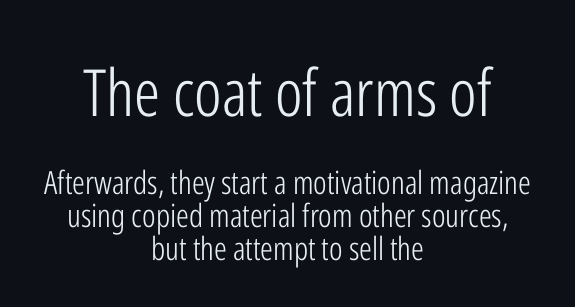
Q: Is the text bold? A: No.
Q: Is the text italic (slanted)? A: No, it is upright.
Q: Is the typeface a serif or a sans-serif typeface? A: Sans-serif.
Q: Is the text underlined? A: No.
Q: How is the paragraph aligned? A: Centered.
Q: Is the spacing between letters normal or unusually wide? A: Normal.
Q: Is the spacing between lines tight, normal or loose? A: Tight.
Q: Which block of text is set in a larger size, the first (top) or the second (bottom)? A: The first (top) one.
Q: Width (condensed, normal, or wide)? A: Condensed.
Q: Stroke contrast? A: Low.
Q: x-height? A: Medium.
Q: Monospaced? A: No.
